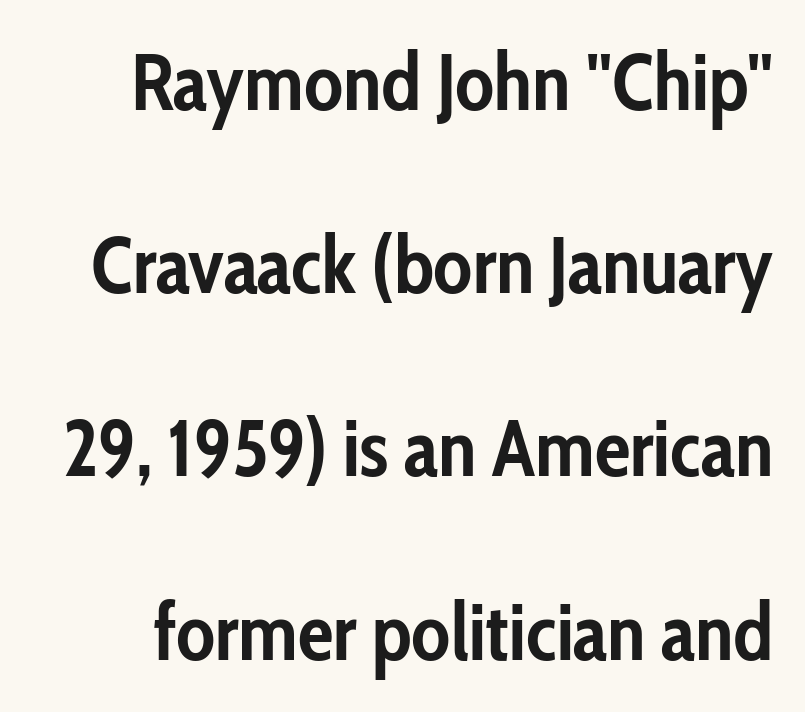
The letters carry no serifs — their stems end cleanly without finishing strokes. This sample uses plain, unmodified letter spacing. The lettering holds an erect, upright posture throughout. You could not count columns in this text — the font is proportionally spaced. The face used here has the dense, thick strokes of a bold.
